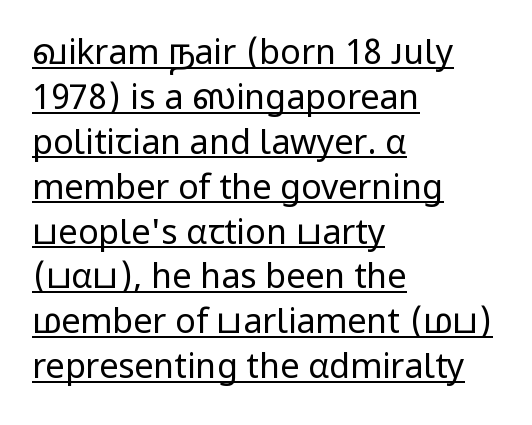
Unlike italic type, these characters show no tilt at all. Think of a printed novel: that variable character pitch is what you see here. Letterform terminals end flat and unadorned throughout the passage. How would I describe the line gaps? Plain and ordinary. Does extra space separate the letters? No, they use regular spacing. Caption: lettering with a line underneath.
